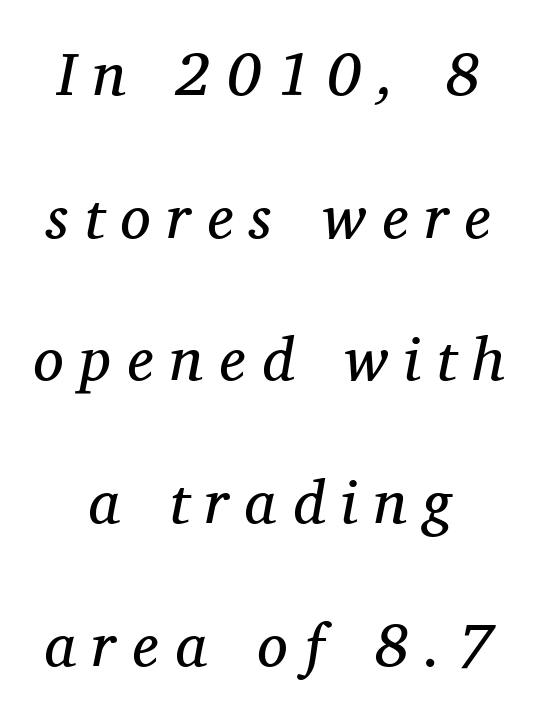
{"serif": "yes", "italic": "yes", "lean": "right", "slant_degrees": 11, "bold": "no", "weight": "regular", "width": "normal", "stroke_contrast": "medium", "x_height": "medium", "monospaced": "no", "underline": "no", "line_spacing": "loose", "line_spacing_ratio": 2.34, "letter_spacing": "wide", "letter_spacing_em": 0.27, "glyph_px": 61}
